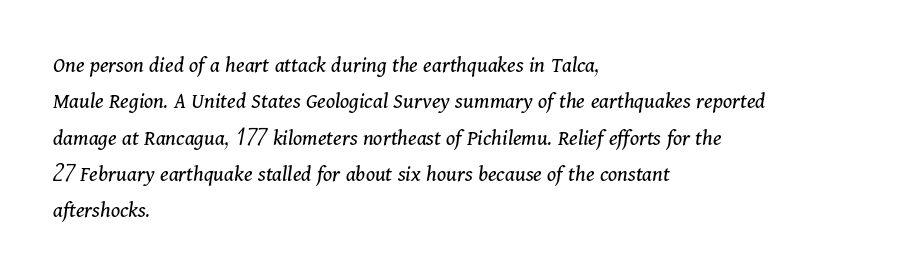
{"italic": "yes", "lean": "right", "slant_degrees": 11, "bold": "no", "underline": "no", "align": "left", "line_spacing": "normal", "line_spacing_ratio": 1.58, "letter_spacing": "normal", "letter_spacing_em": 0.0, "glyph_px": 23}
